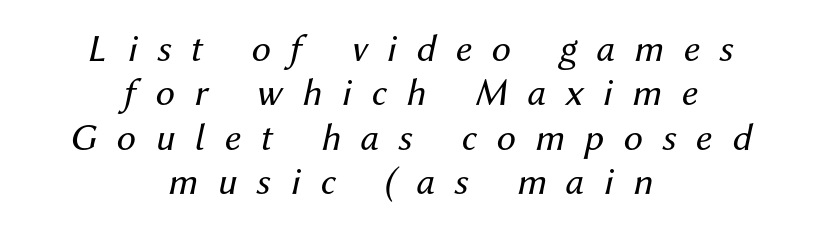
Leading is clearly below the norm, producing a dense column. In terms of posture, this sample is oblique. Both edges are ragged and mirror each other, which tells us the setting is centered. Heaviness? Minimal to ordinary, like unemphasized prose. Someone cranked the tracking dial way up on this one. Words float on clear page, feet unadorned.
